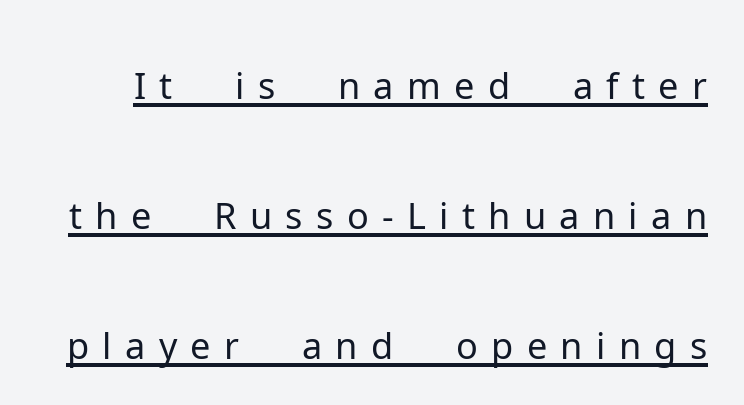
Q: Is the text bold? A: No.
Q: Is the text italic (slanted)? A: No, it is upright.
Q: Is the typeface a serif or a sans-serif typeface? A: Sans-serif.
Q: Is the text underlined? A: Yes.
Q: Width (condensed, normal, or wide)? A: Normal.
Q: Stroke contrast? A: Low.
Q: x-height? A: Medium.
Q: Monospaced? A: No.
